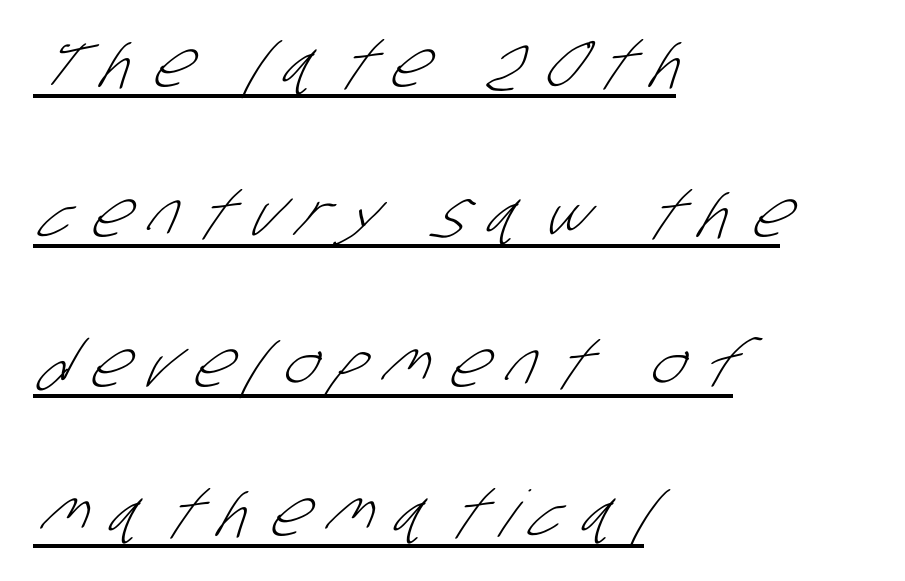
The image shows 64 px light, condensed sans-serif type; set left-aligned, loose line spacing (2.34x), unusually wide letter spacing (+0.32 em), underlined; low stroke contrast and a large x-height.
